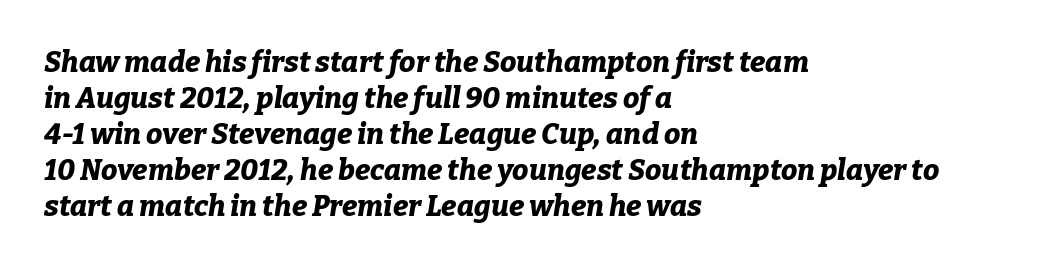
{"italic": "yes", "lean": "right", "slant_degrees": 9, "bold": "yes", "weight": "bold", "width": "normal", "stroke_contrast": "low", "x_height": "medium", "monospaced": "no", "underline": "no", "align": "left", "line_spacing_ratio": 1.24, "letter_spacing": "normal", "letter_spacing_em": 0.0, "glyph_px": 29}
